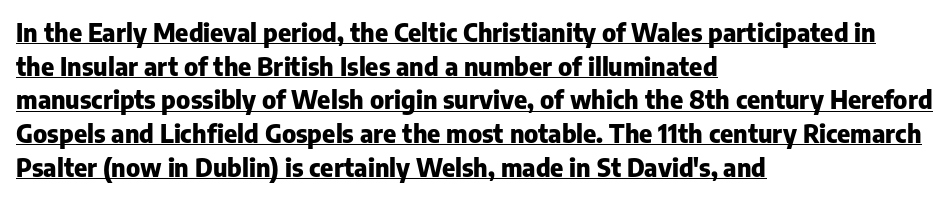
Q: Is the text bold? A: Yes.
Q: Is the text italic (slanted)? A: No, it is upright.
Q: Is the text underlined? A: Yes.
Q: How is the paragraph aligned? A: Left-aligned.
Q: Is the spacing between letters normal or unusually wide? A: Normal.
Q: Is the spacing between lines tight, normal or loose? A: Normal.
